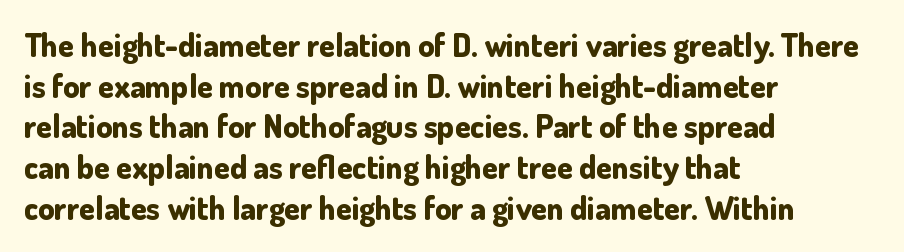
These lines are composed in type without serifs. Line starts are locked; line ends wander. The letters advance in unequal steps, a hallmark of proportional type. Unmarked baselines from the first word to the last. Vertically, the passage feels balanced, rows spaced as you'd expect. Compared with typical body copy, the letter spacing here is the same.
